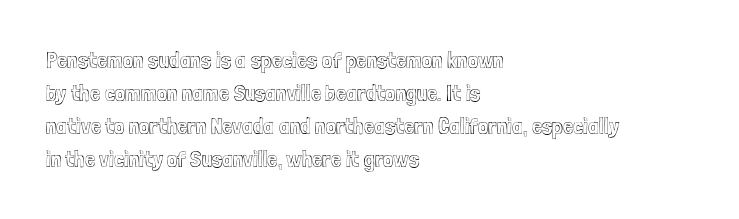
Plain, unruled lines of type. Letter spacing: default. Quick note: interline space is typical. Does the lettering tilt? It doesn't — this is upright. One-word summary of the alignment: left.
